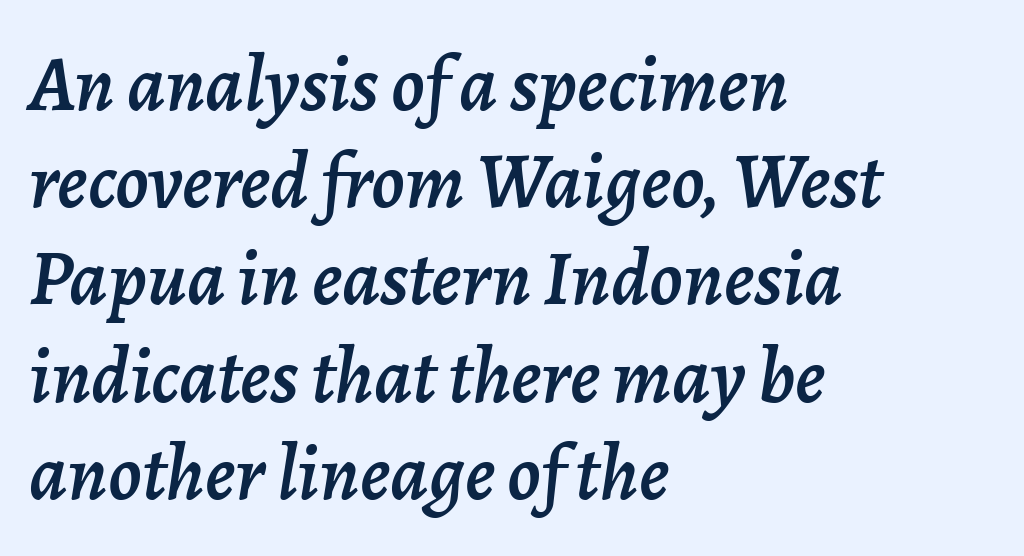
Q: Is the text italic (slanted)? A: Yes, it leans right by about 7 degrees.
Q: Is the text underlined? A: No.
Q: How is the paragraph aligned? A: Left-aligned.
Q: Is the spacing between letters normal or unusually wide? A: Normal.
Q: Width (condensed, normal, or wide)? A: Normal.
Q: Stroke contrast? A: Low.
Q: x-height? A: Medium.
Q: Monospaced? A: No.
